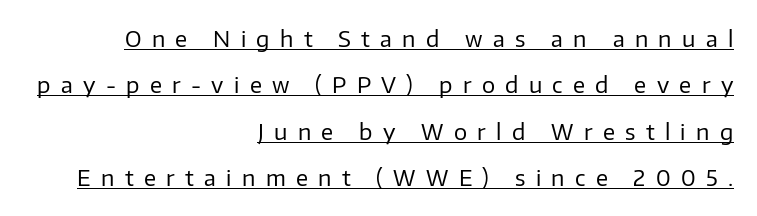
The image shows 22 px text type, upright; set right-aligned, loose line spacing (2.11x), unusually wide letter spacing (+0.47 em), underlined.
